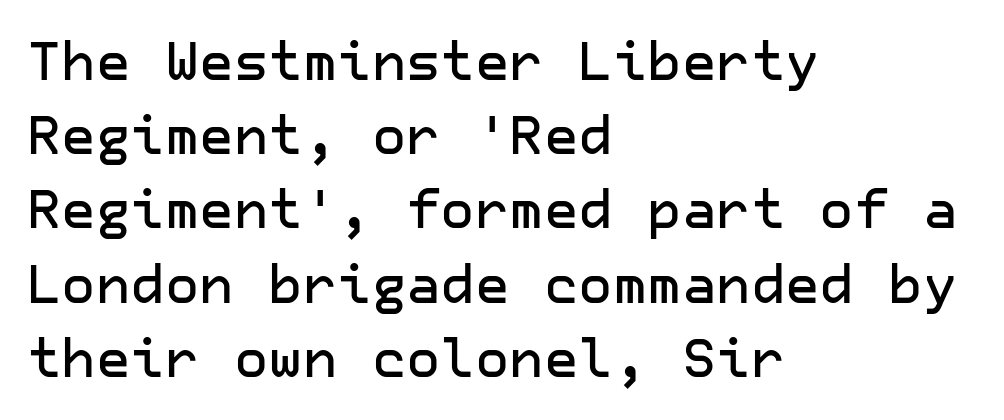
Q: Is the text italic (slanted)? A: No, it is upright.
Q: Is the typeface a serif or a sans-serif typeface? A: Sans-serif.
Q: Is the text underlined? A: No.
Q: How is the paragraph aligned? A: Left-aligned.
Q: Is the spacing between letters normal or unusually wide? A: Normal.
Q: Is the spacing between lines tight, normal or loose? A: Normal.
Q: Width (condensed, normal, or wide)? A: Normal.
Q: Stroke contrast? A: Low.
Q: x-height? A: Medium.
